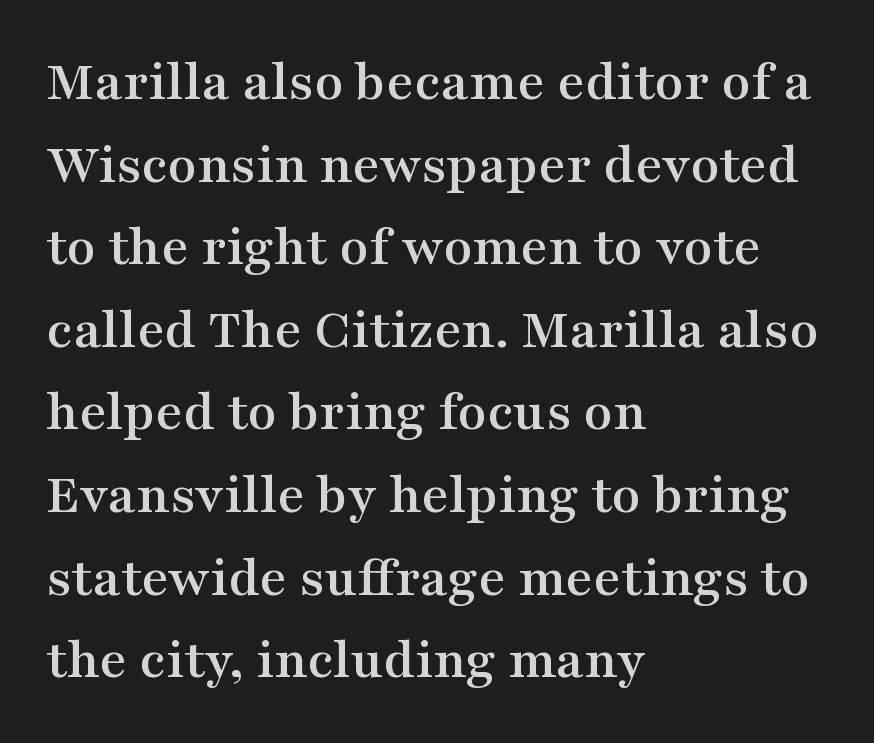
The image shows 59 px wide serif type, upright; set left-aligned, normal line spacing (1.4x), normal letter spacing, not underlined; medium stroke contrast and a medium x-height.
